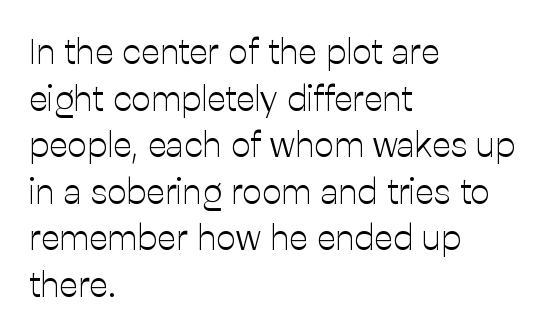
The image shows 35 px light sans-serif type, upright; set left-aligned, normal line spacing (1.33x), normal letter spacing, not underlined; low stroke contrast and a medium x-height.
